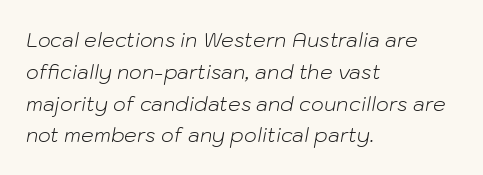
Is the block centered? No — it sits flush against the left margin. Compared with typical paragraphs, the rows here are spaced about the same. Emphasis-style slanted type is in use. Descenders are the only things crossing below the line. Caption: face not bold, strokes unweighted.
